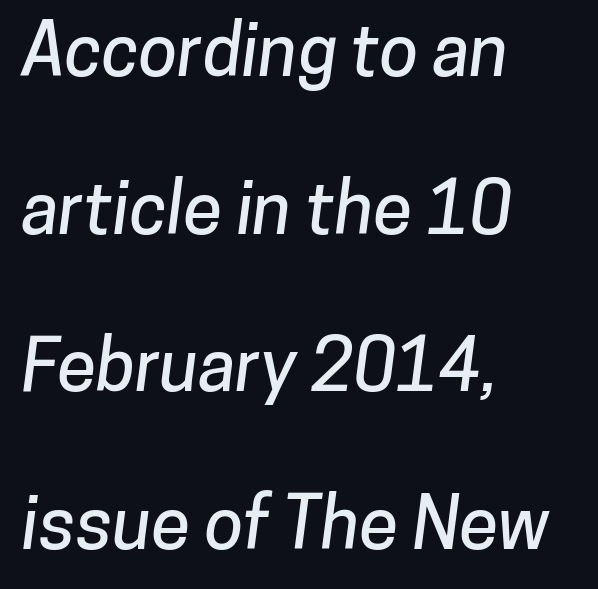
Q: Is the typeface a serif or a sans-serif typeface? A: Sans-serif.
Q: Is the text underlined? A: No.
Q: How is the paragraph aligned? A: Left-aligned.
Q: Is the spacing between letters normal or unusually wide? A: Normal.
Q: Is the spacing between lines tight, normal or loose? A: Loose.
Q: Width (condensed, normal, or wide)? A: Normal.
Q: Stroke contrast? A: Low.
Q: x-height? A: Medium.
Q: Monospaced? A: No.
